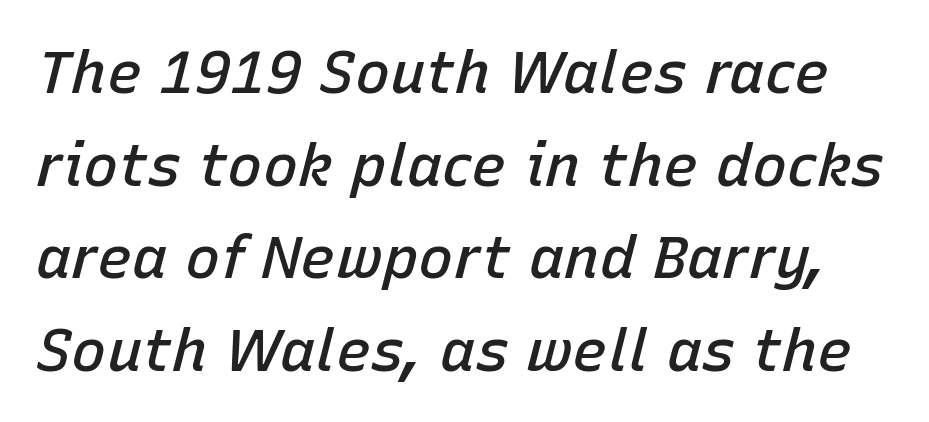
The image shows 59 px semibold type, italic (leaning right); set normal line spacing (1.57x), normal letter spacing, not underlined; low stroke contrast and a medium x-height.
